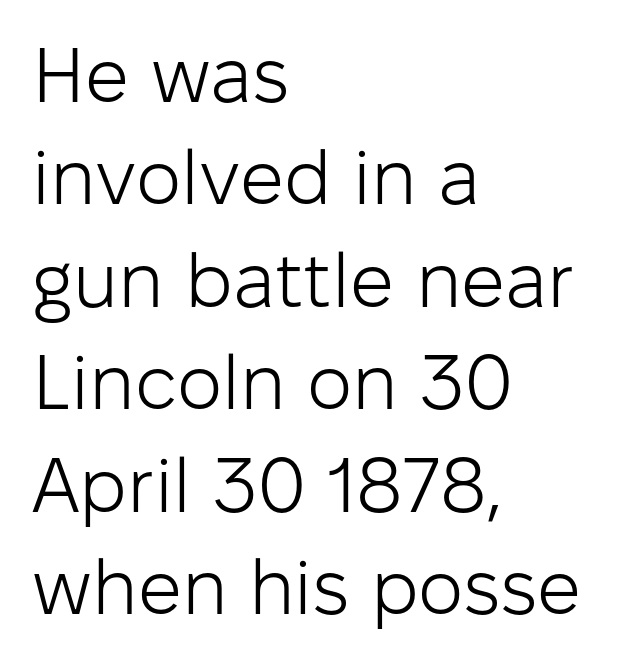
The image shows 77 px light sans-serif type, upright; set left-aligned, normal line spacing (1.33x), normal letter spacing, not underlined; low stroke contrast and a medium x-height.
